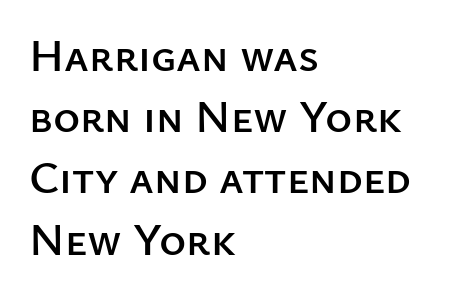
Q: Is the text italic (slanted)? A: No, it is upright.
Q: Is the typeface a serif or a sans-serif typeface? A: Sans-serif.
Q: Is the text underlined? A: No.
Q: How is the paragraph aligned? A: Left-aligned.
Q: Is the spacing between letters normal or unusually wide? A: Normal.
Q: Is the spacing between lines tight, normal or loose? A: Normal.
Q: Width (condensed, normal, or wide)? A: Normal.
Q: Stroke contrast? A: Low.
Q: x-height? A: Medium.
Q: Monospaced? A: No.
